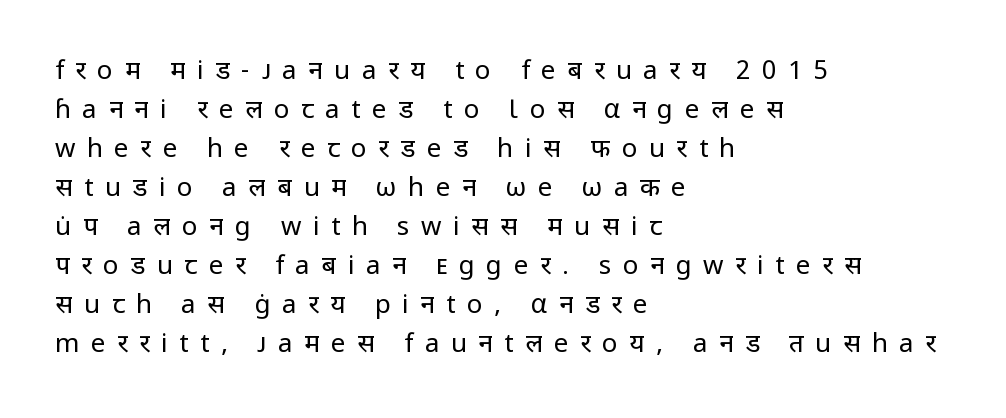
One-word summary of the alignment: left. Substantial extra tracking has been applied to these lines. The passage shown stacks its lines at a standard gap. The weight would be labelled regular, book, light, or lighter still. Underline: absent.
